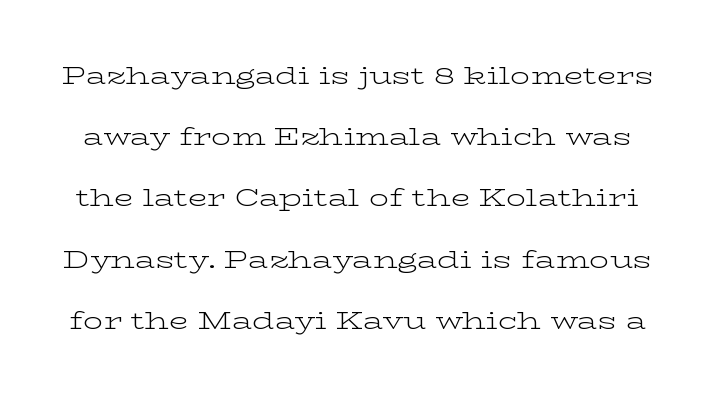
The image shows 25 px text type, upright; set loose line spacing (2.45x), normal letter spacing, not underlined.
